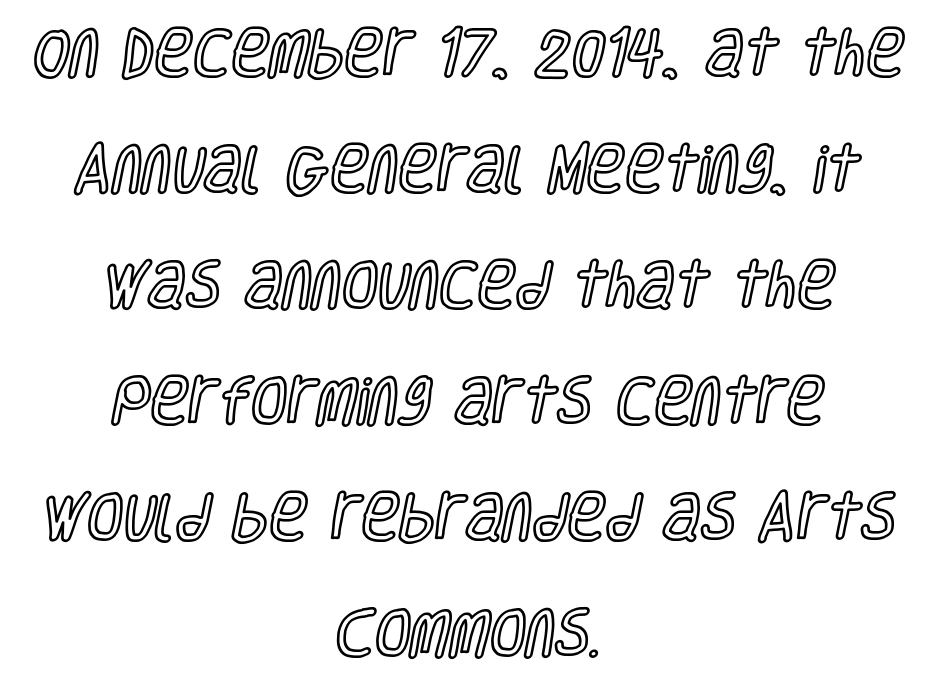
Q: Is the text italic (slanted)? A: Yes.
Q: Is the text underlined? A: No.
Q: How is the paragraph aligned? A: Centered.
Q: Is the spacing between letters normal or unusually wide? A: Normal.
Q: Is the spacing between lines tight, normal or loose? A: Loose.
Q: Width (condensed, normal, or wide)? A: Condensed.
Q: x-height? A: Large.
Q: Monospaced? A: No.
